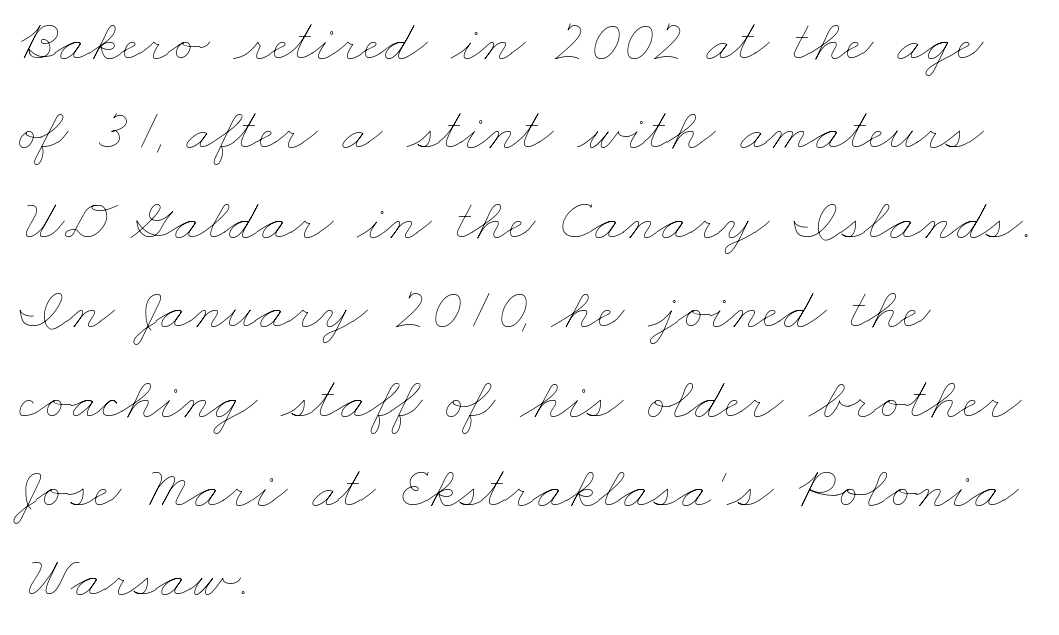
The image shows 60 px thin, wide type; set left-aligned, normal line spacing (1.49x), normal letter spacing, not underlined; low stroke contrast and a small x-height.
